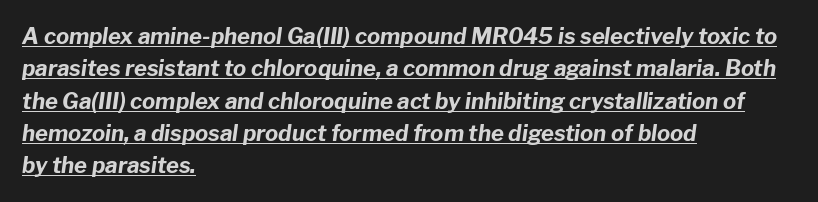
Q: Is the text bold? A: Yes.
Q: Is the text italic (slanted)? A: Yes, it leans right by about 8 degrees.
Q: Is the text underlined? A: Yes.
Q: How is the paragraph aligned? A: Left-aligned.
Q: Is the spacing between letters normal or unusually wide? A: Normal.
Q: Is the spacing between lines tight, normal or loose? A: Normal.
